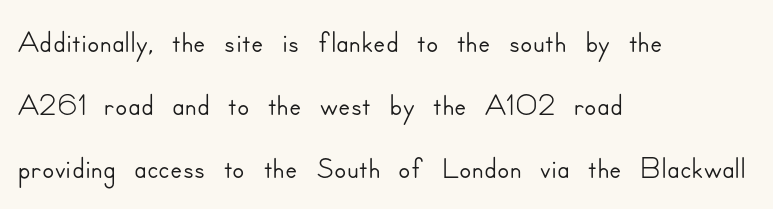
The image shows 45 px sans-serif type, upright; set left-aligned, normal line spacing (1.4x), normal letter spacing, not underlined; low stroke contrast and a small x-height.
